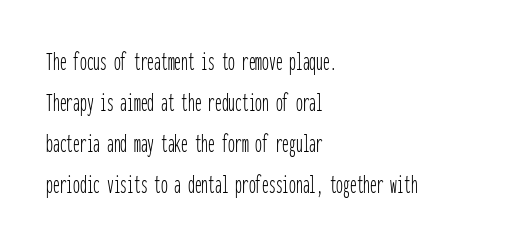
Q: Is the text bold? A: No.
Q: Is the text italic (slanted)? A: No, it is upright.
Q: Is the text underlined? A: No.
Q: How is the paragraph aligned? A: Left-aligned.
Q: Is the spacing between letters normal or unusually wide? A: Normal.
Q: Is the spacing between lines tight, normal or loose? A: Normal.
